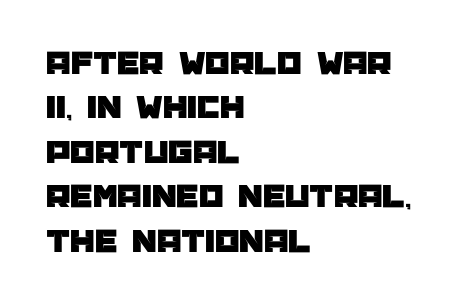
{"serif": "no", "italic": "no", "width": "normal", "stroke_contrast": "low", "x_height": "large", "monospaced": "no", "underline": "no", "align": "left", "line_spacing": "normal", "line_spacing_ratio": 1.27, "letter_spacing": "normal", "letter_spacing_em": 0.0, "glyph_px": 35}
